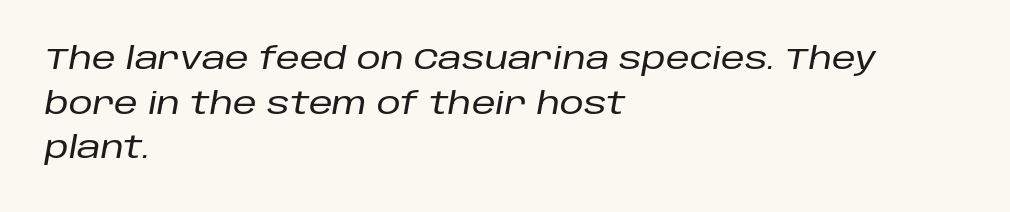
The image shows 30 px text type, italic (leaning right); set left-aligned, normal line spacing (1.49x), normal letter spacing, not underlined; low stroke contrast and a large x-height.
